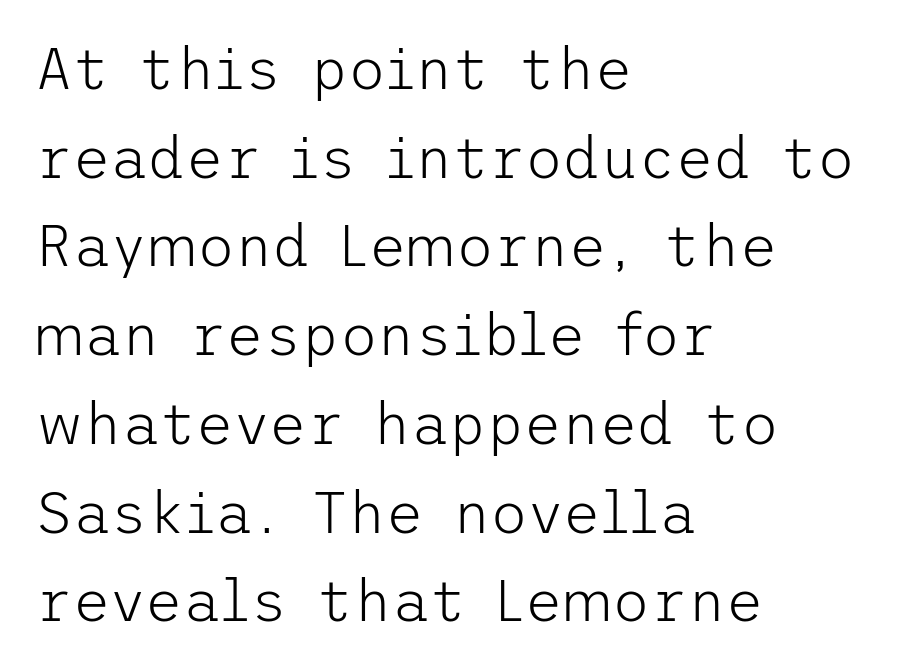
{"serif": "no", "italic": "no", "bold": "no", "weight": "light", "width": "normal", "stroke_contrast": "low", "x_height": "medium", "underline": "no", "align": "left", "line_spacing": "normal", "line_spacing_ratio": 1.53, "letter_spacing": "normal", "letter_spacing_em": 0.0, "glyph_px": 58}
